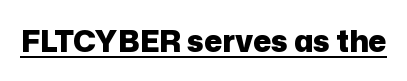
These lines were composed using upright roman letters. You can see a thin bar hugging the bottom of the glyphs. Looks like regular typesetting: each glyph gets only the width it needs. Inter-character spacing is left at the font's built-in metrics. On the weight axis this lands at bold, roughly 700.
